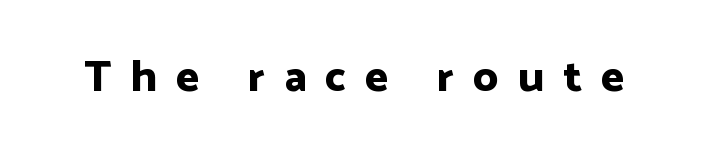
{"serif": "no", "italic": "no", "bold": "yes", "weight": "bold", "width": "normal", "stroke_contrast": "low", "x_height": "medium", "monospaced": "no", "underline": "no", "letter_spacing": "wide", "letter_spacing_em": 0.44, "glyph_px": 44}
